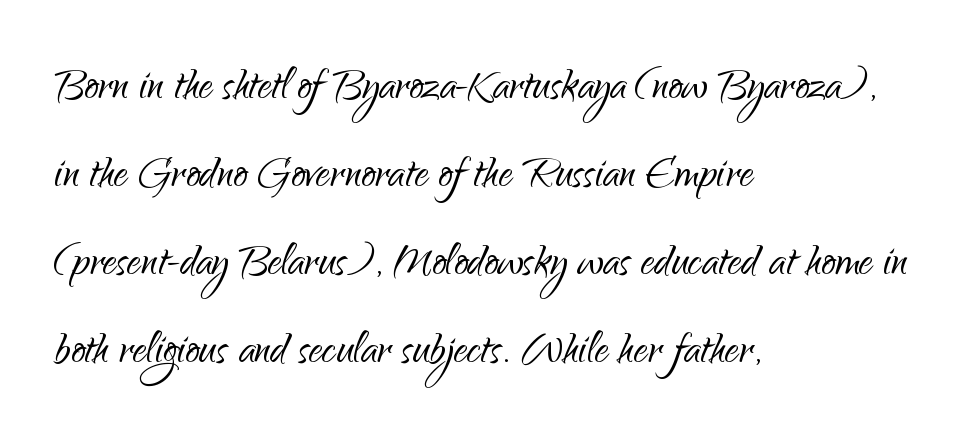
{"serif": "no", "bold": "no", "weight": "light", "width": "normal", "stroke_contrast": "low", "x_height": "small", "monospaced": "no", "underline": "no", "align": "left", "line_spacing": "normal", "line_spacing_ratio": 1.57, "letter_spacing": "normal", "letter_spacing_em": 0.0, "glyph_px": 56}
